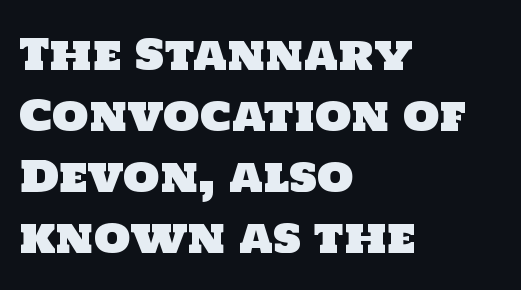
{"serif": "no", "width": "normal", "stroke_contrast": "low", "x_height": "large", "monospaced": "no", "underline": "no", "align": "left", "line_spacing": "normal", "line_spacing_ratio": 1.45, "letter_spacing": "normal", "letter_spacing_em": 0.0, "glyph_px": 42}
